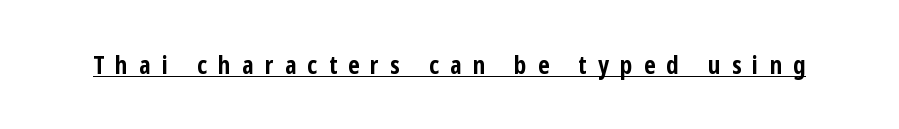
Caption: lettering with a line underneath. Plenty of ink on the page — the face is bold. This is roman type, the default non-slanted kind. Between one letter and the next there's a generous, obvious gap.
